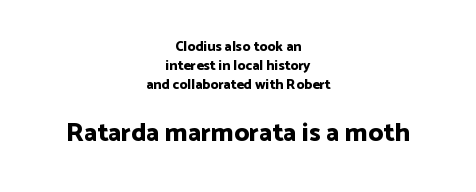
The image shows 26 px bold type, upright; set centered, normal line spacing (1.34x), normal letter spacing, not underlined; the second (bottom) block is 1.86x larger.
